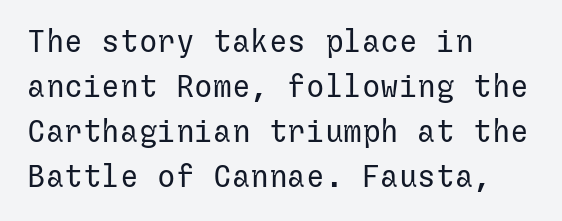
The image shows 31 px regular-weight sans-serif type, upright; set left-aligned, normal line spacing (1.45x), normal letter spacing, not underlined; low stroke contrast and a medium x-height.
